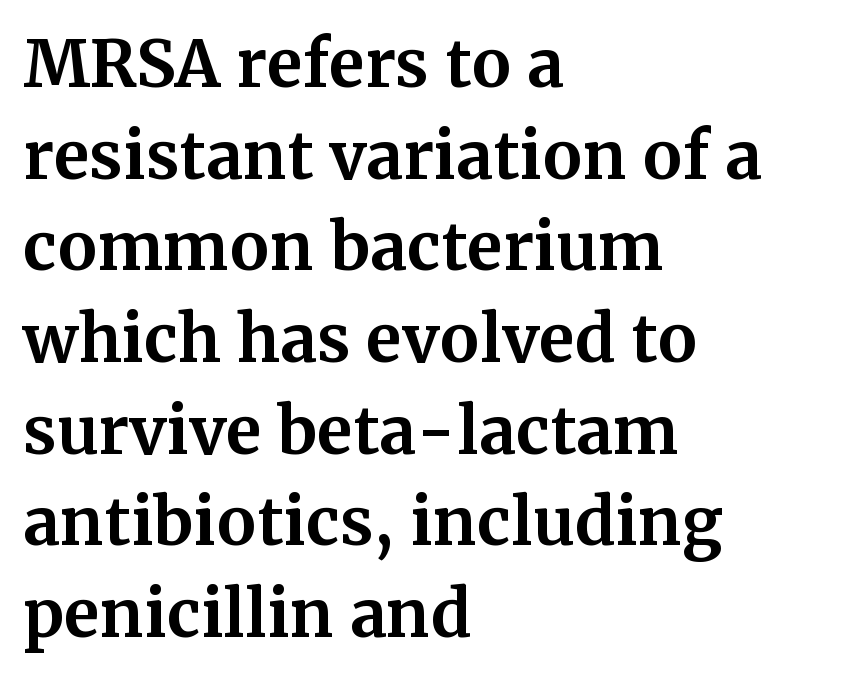
The image shows 65 px bold serif type, upright; set left-aligned, normal line spacing (1.41x), normal letter spacing, not underlined; medium stroke contrast and a medium x-height.
